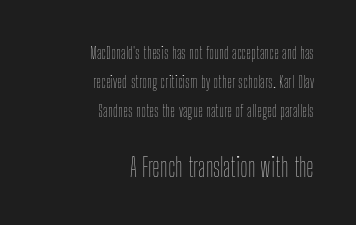
Q: Is the text bold? A: No.
Q: Is the text italic (slanted)? A: No, it is upright.
Q: Is the text underlined? A: No.
Q: How is the paragraph aligned? A: Right-aligned.
Q: Is the spacing between letters normal or unusually wide? A: Normal.
Q: Which block of text is set in a larger size, the first (top) or the second (bottom)? A: The second (bottom) one.
